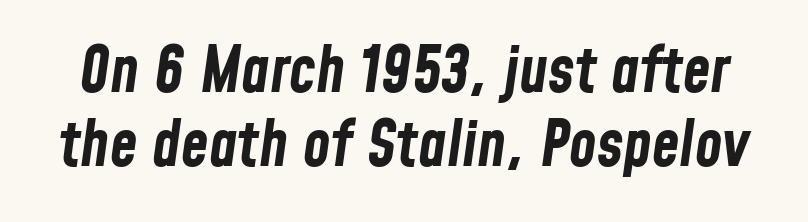
The image shows 63 px bold, condensed type, italic (leaning right); set line spacing 1.18x, normal letter spacing, not underlined; low stroke contrast and a medium x-height.
